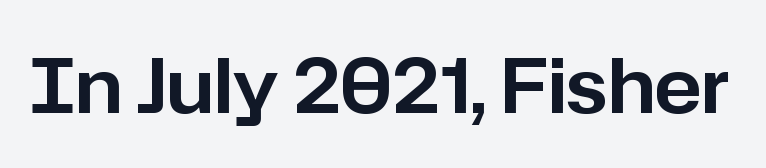
The image shows 76 px sans-serif type, upright; set normal letter spacing, not underlined; low stroke contrast and a medium x-height.
